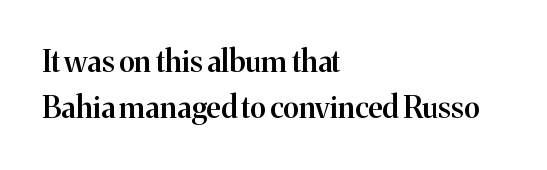
{"serif": "yes", "italic": "no", "bold": "semi", "weight": "semibold", "width": "normal", "stroke_contrast": "medium", "x_height": "medium", "monospaced": "no", "underline": "no", "align": "left", "line_spacing": "normal", "line_spacing_ratio": 1.54, "letter_spacing": "normal", "letter_spacing_em": 0.0, "glyph_px": 30}
